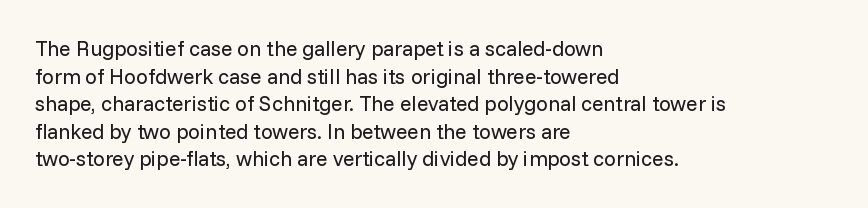
Teacher's note: observe the even left margin — that is flush-left alignment. The line texture is even and compact thanks to regular tracking. The lettering stays uniformly vertical, giving the passage a roman look. The baseline area is clear.
